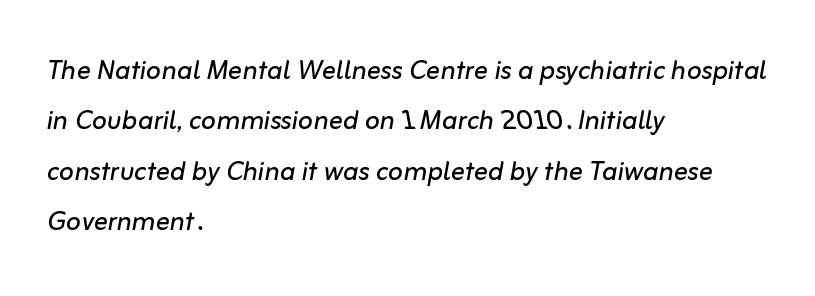
Q: Is the text bold? A: No.
Q: Is the text italic (slanted)? A: Yes, it leans right by about 10 degrees.
Q: Is the text underlined? A: No.
Q: How is the paragraph aligned? A: Left-aligned.
Q: Is the spacing between letters normal or unusually wide? A: Normal.
Q: Is the spacing between lines tight, normal or loose? A: Normal.
Q: Width (condensed, normal, or wide)? A: Normal.
Q: Stroke contrast? A: Low.
Q: x-height? A: Medium.
Q: Monospaced? A: No.
